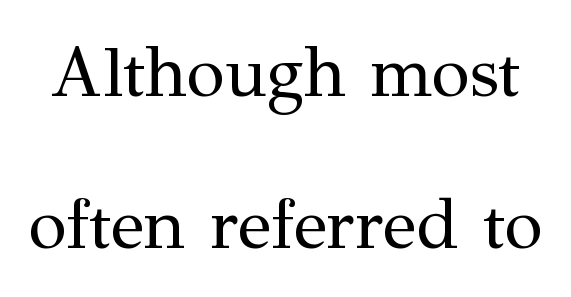
Q: Is the text bold? A: No.
Q: Is the text italic (slanted)? A: No, it is upright.
Q: Is the typeface a serif or a sans-serif typeface? A: Serif.
Q: Is the text underlined? A: No.
Q: Is the spacing between letters normal or unusually wide? A: Normal.
Q: Is the spacing between lines tight, normal or loose? A: Loose.
Q: Width (condensed, normal, or wide)? A: Normal.
Q: Stroke contrast? A: Medium.
Q: x-height? A: Medium.
Q: Monospaced? A: No.
